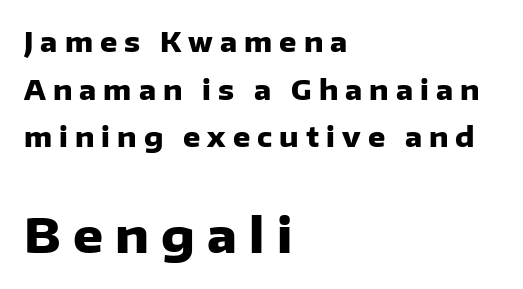
{"serif": "no", "italic": "no", "bold": "yes", "weight": "heavy", "width": "normal", "stroke_contrast": "low", "x_height": "medium", "monospaced": "no", "underline": "no", "align": "left", "line_spacing_ratio": 1.76, "letter_spacing": "wide", "letter_spacing_em": 0.26, "larger_block": "second", "size_ratio": 1.74, "glyph_px": 47}
